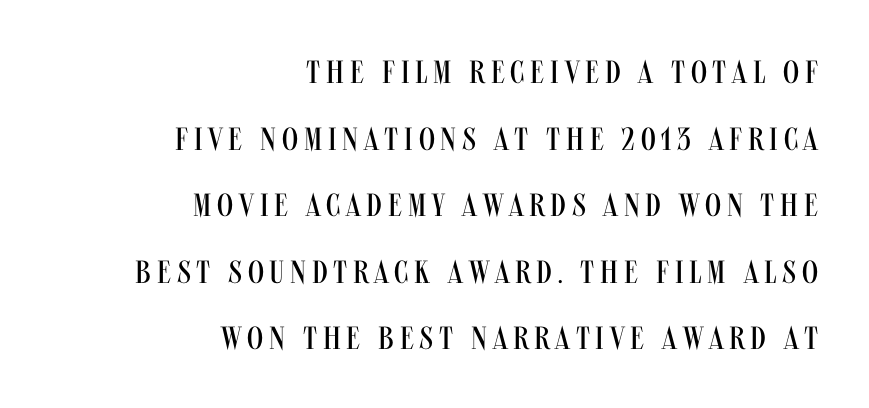
The text was rendered using a sans face with plain stroke endings. Notice how the stems are strictly vertical — no italics here. Honestly, there is no underline to notice here at all. The ragged edge is on the left, which tells us the setting is flush right. This sample has the flowing, uneven cadence of proportional lettering.
